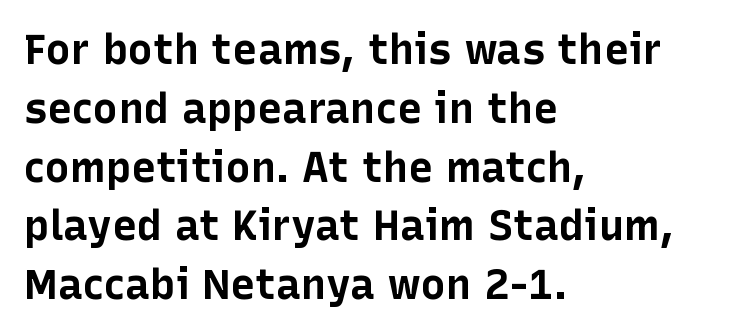
Q: Is the text bold? A: Yes.
Q: Is the text italic (slanted)? A: No, it is upright.
Q: Is the typeface a serif or a sans-serif typeface? A: Sans-serif.
Q: Is the text underlined? A: No.
Q: How is the paragraph aligned? A: Left-aligned.
Q: Is the spacing between letters normal or unusually wide? A: Normal.
Q: Is the spacing between lines tight, normal or loose? A: Normal.
Q: Width (condensed, normal, or wide)? A: Normal.
Q: Stroke contrast? A: Low.
Q: x-height? A: Medium.
Q: Monospaced? A: No.
